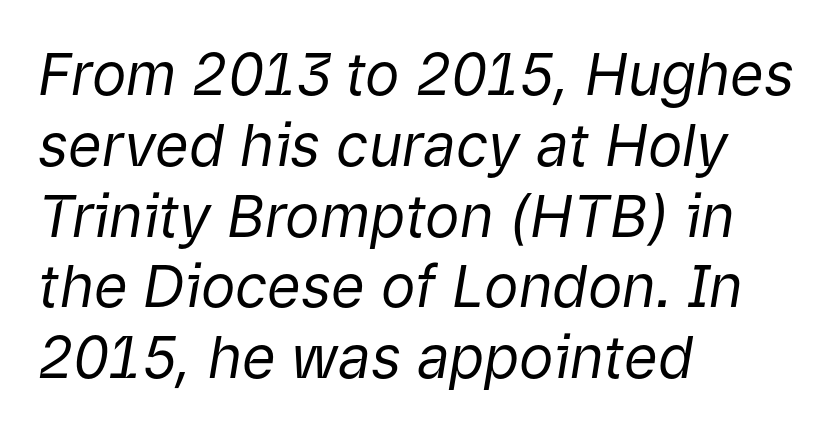
Caption: standard tracking, unaltered. On a weight scale, this lands at 450 or below. The text carries the slant typical of an italic or oblique font. A bare baseline throughout the passage. The letters advance in unequal steps, a hallmark of proportional type. Each line starts at the same left margin while the right side varies.
